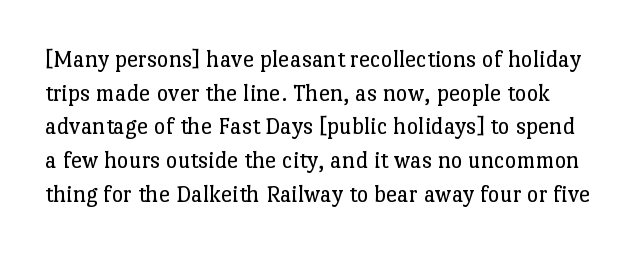
Q: Is the text bold? A: No.
Q: Is the text italic (slanted)? A: No, it is upright.
Q: Is the text underlined? A: No.
Q: Is the spacing between letters normal or unusually wide? A: Normal.
Q: Is the spacing between lines tight, normal or loose? A: Normal.
